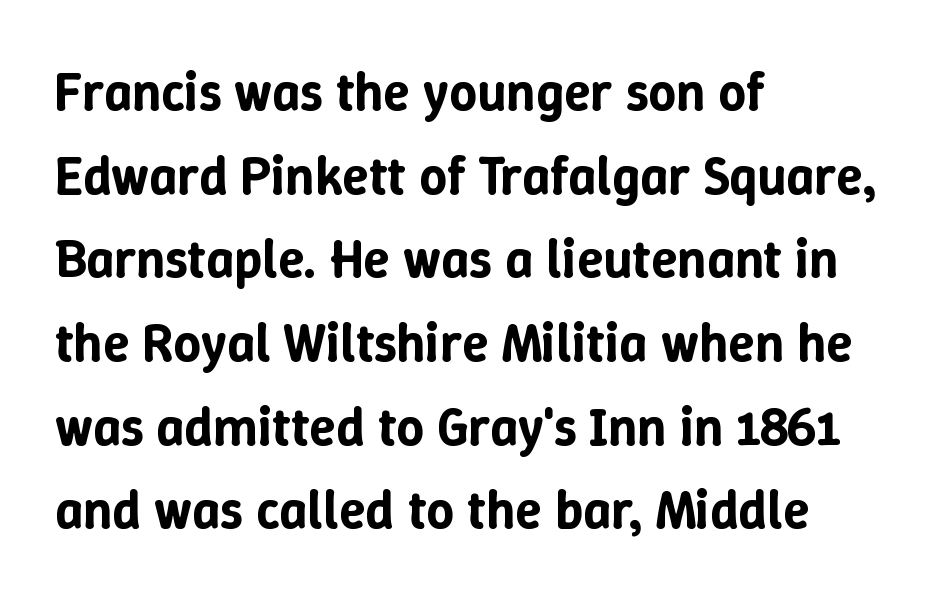
Q: Is the text italic (slanted)? A: No, it is upright.
Q: Is the text underlined? A: No.
Q: How is the paragraph aligned? A: Left-aligned.
Q: Is the spacing between letters normal or unusually wide? A: Normal.
Q: Is the spacing between lines tight, normal or loose? A: Normal.
Q: Width (condensed, normal, or wide)? A: Normal.
Q: Stroke contrast? A: Low.
Q: x-height? A: Medium.
Q: Monospaced? A: No.
